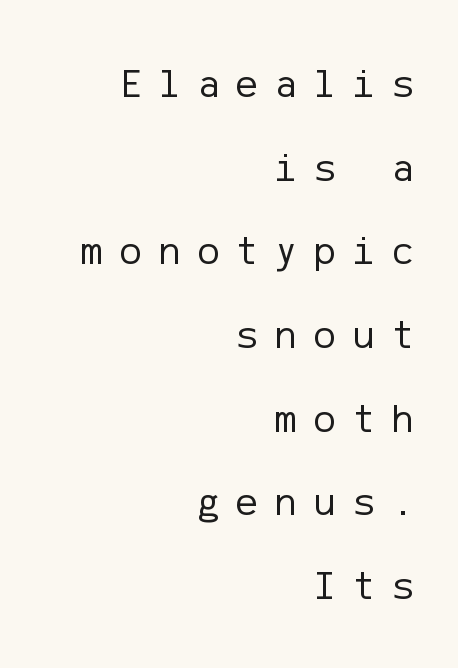
{"serif": "no", "italic": "no", "bold": "no", "weight": "regular", "width": "normal", "stroke_contrast": "low", "x_height": "medium", "underline": "no", "align": "right", "line_spacing": "loose", "line_spacing_ratio": 2.04, "letter_spacing": "wide", "letter_spacing_em": 0.42, "glyph_px": 41}
